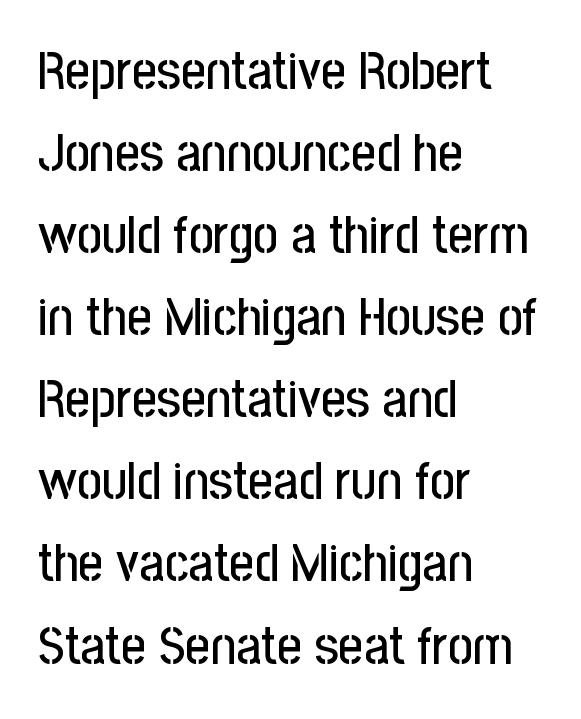
Q: Is the text italic (slanted)? A: No, it is upright.
Q: Is the typeface a serif or a sans-serif typeface? A: Sans-serif.
Q: Is the text underlined? A: No.
Q: How is the paragraph aligned? A: Left-aligned.
Q: Is the spacing between letters normal or unusually wide? A: Normal.
Q: Is the spacing between lines tight, normal or loose? A: Normal.
Q: Width (condensed, normal, or wide)? A: Condensed.
Q: Stroke contrast? A: Low.
Q: x-height? A: Medium.
Q: Monospaced? A: No.
